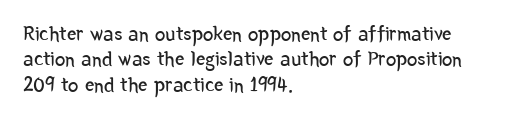
Q: Is the text bold? A: No.
Q: Is the text italic (slanted)? A: No, it is upright.
Q: Is the text underlined? A: No.
Q: How is the paragraph aligned? A: Left-aligned.
Q: Is the spacing between letters normal or unusually wide? A: Normal.
